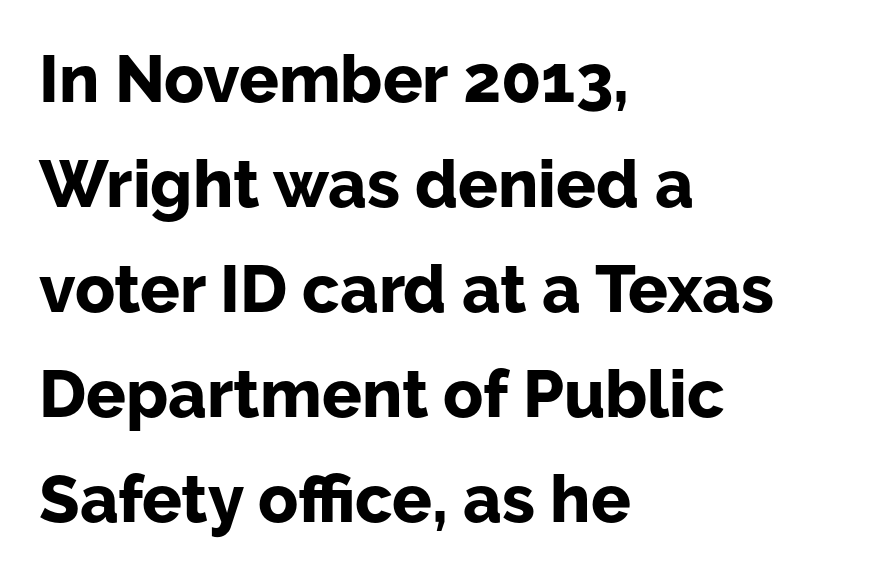
Emphasis by weight is at full strength: bold. Unlike italic type, these characters show no tilt at all. The face used here is proportionally spaced, like ordinary book or web type. Check under the words: just untouched page. Notice how the passage keeps a crisp vertical edge on the left only.
